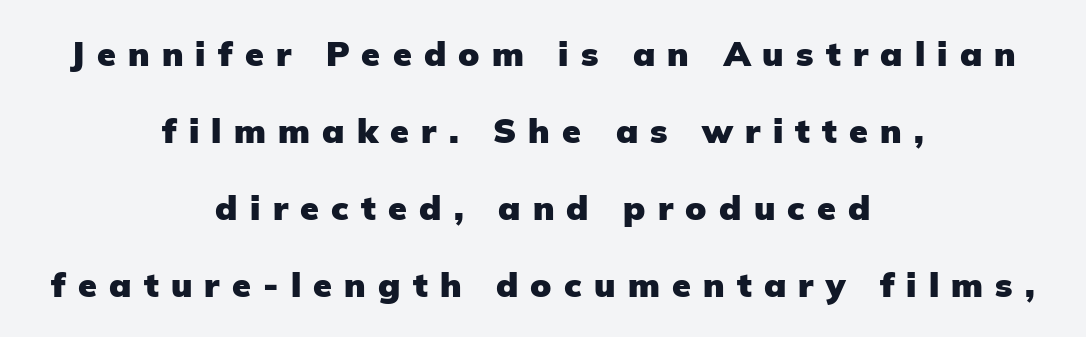
Serif or sans? Sans — the stroke terminals are bare. Is this a fixed-width face? No — the glyphs have proportional, varying widths. The glyphs are unaccompanied by any horizontal stroke below them. Italic: no, the glyphs are upright roman. Quick note: interline space is abundant.
